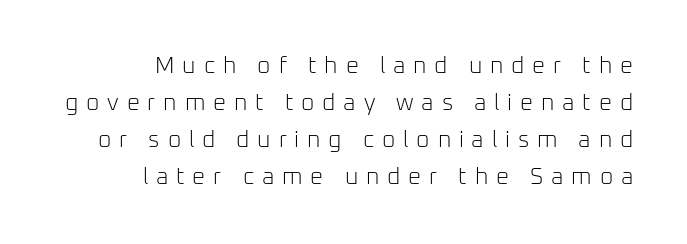
Q: Is the text bold? A: No.
Q: Is the text italic (slanted)? A: No, it is upright.
Q: Is the text underlined? A: No.
Q: How is the paragraph aligned? A: Right-aligned.
Q: Is the spacing between letters normal or unusually wide? A: Unusually wide.
Q: Is the spacing between lines tight, normal or loose? A: Normal.
